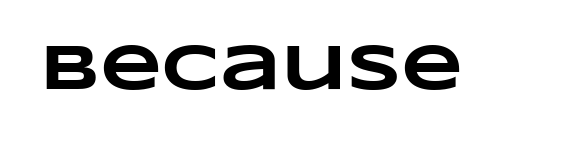
The image shows 64 px heavy, wide type; set normal letter spacing, not underlined; low stroke contrast and a large x-height.
